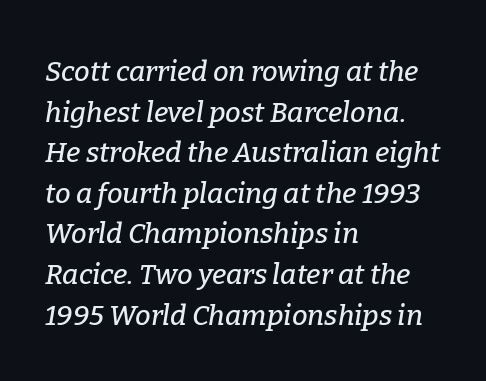
Q: Is the text italic (slanted)? A: Yes, it leans right by about 9 degrees.
Q: Is the typeface a serif or a sans-serif typeface? A: Serif.
Q: Is the text underlined? A: No.
Q: How is the paragraph aligned? A: Left-aligned.
Q: Is the spacing between letters normal or unusually wide? A: Normal.
Q: Is the spacing between lines tight, normal or loose? A: Normal.
Q: Width (condensed, normal, or wide)? A: Normal.
Q: Stroke contrast? A: Low.
Q: x-height? A: Medium.
Q: Monospaced? A: No.
